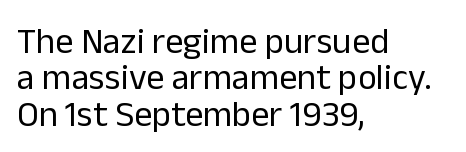
Q: Is the text bold? A: No.
Q: Is the text italic (slanted)? A: No, it is upright.
Q: Is the typeface a serif or a sans-serif typeface? A: Sans-serif.
Q: Is the text underlined? A: No.
Q: How is the paragraph aligned? A: Left-aligned.
Q: Is the spacing between letters normal or unusually wide? A: Normal.
Q: Is the spacing between lines tight, normal or loose? A: Tight.
Q: Width (condensed, normal, or wide)? A: Normal.
Q: Stroke contrast? A: Low.
Q: x-height? A: Medium.
Q: Monospaced? A: No.
